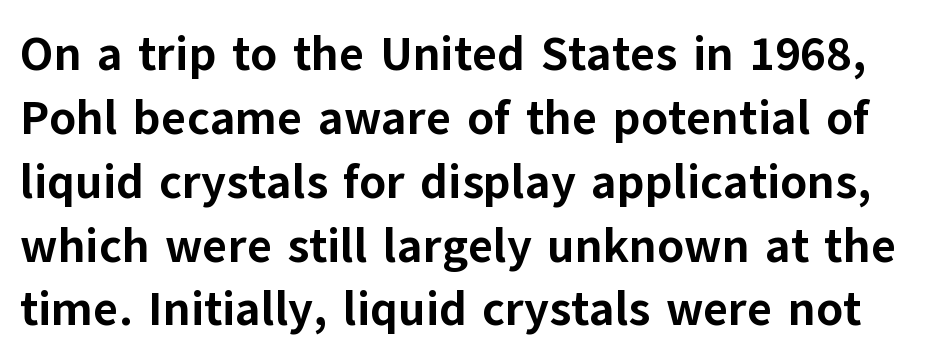
{"serif": "no", "italic": "no", "bold": "yes", "weight": "bold", "width": "normal", "stroke_contrast": "low", "x_height": "medium", "monospaced": "no", "underline": "no", "line_spacing": "normal", "line_spacing_ratio": 1.33, "letter_spacing": "normal", "letter_spacing_em": 0.0, "glyph_px": 48}
